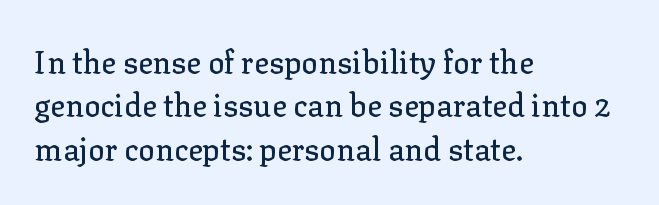
Q: Is the text italic (slanted)? A: No, it is upright.
Q: Is the typeface a serif or a sans-serif typeface? A: Serif.
Q: Is the text underlined? A: No.
Q: How is the paragraph aligned? A: Left-aligned.
Q: Is the spacing between letters normal or unusually wide? A: Normal.
Q: Is the spacing between lines tight, normal or loose? A: Normal.
Q: Width (condensed, normal, or wide)? A: Normal.
Q: Stroke contrast? A: Low.
Q: x-height? A: Medium.
Q: Monospaced? A: No.
